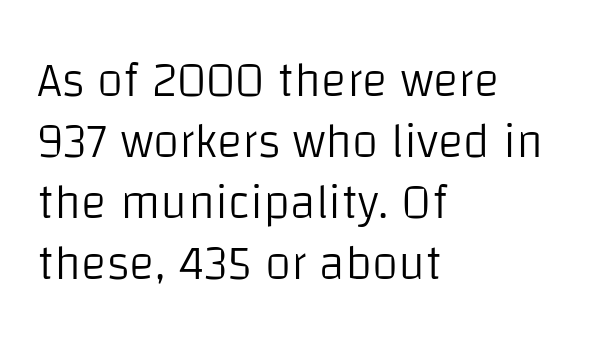
{"serif": "no", "italic": "no", "bold": "no", "weight": "light", "width": "normal", "stroke_contrast": "low", "x_height": "large", "monospaced": "no", "underline": "no", "align": "left", "line_spacing": "normal", "line_spacing_ratio": 1.27, "letter_spacing": "normal", "letter_spacing_em": 0.0, "glyph_px": 48}
